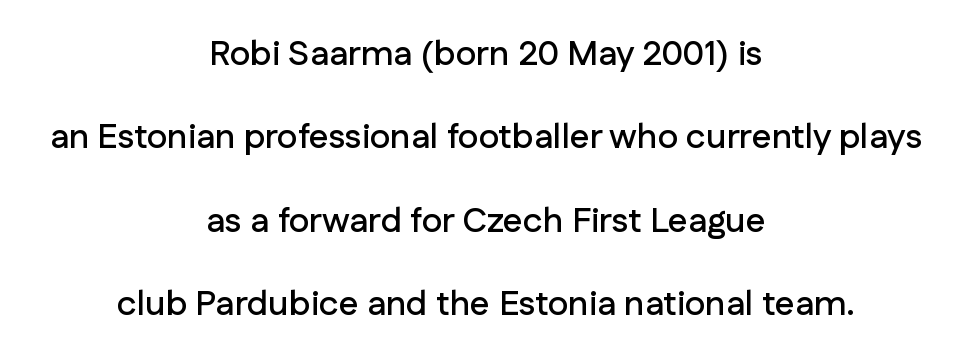
The image shows 35 px sans-serif type, upright; set centered, loose line spacing (2.38x), normal letter spacing, not underlined; low stroke contrast and a medium x-height.
